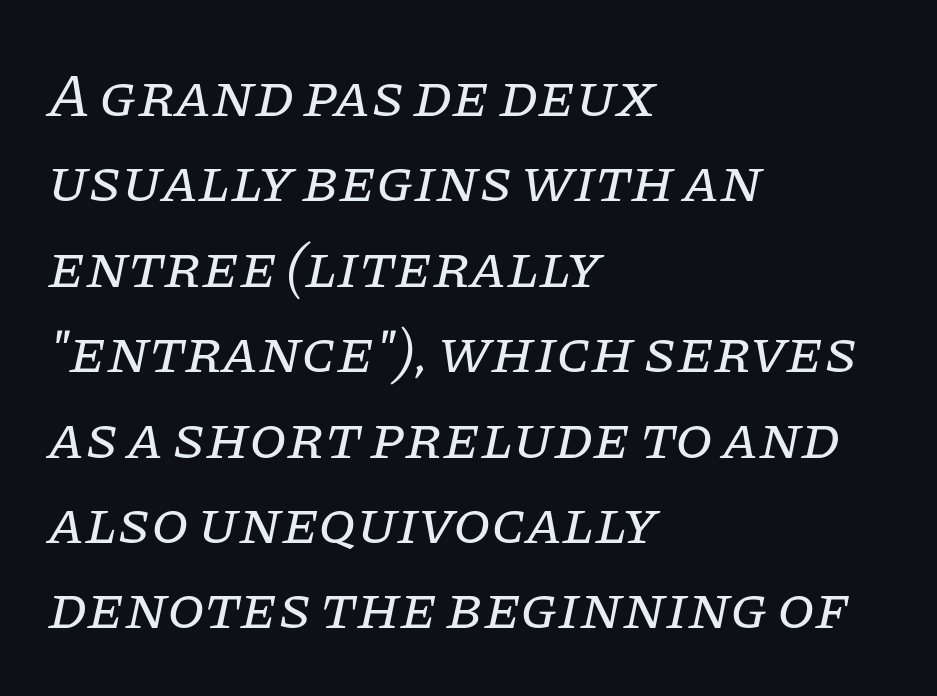
The image shows 61 px regular-weight serif type, italic (leaning right); set left-aligned, normal line spacing (1.4x), normal letter spacing, not underlined; low stroke contrast and a large x-height.
